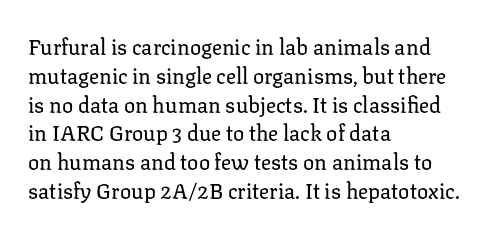
Each new line begins a customary step beneath the previous one. Stems here are at most as thick as an everyday book face. Words appear dense and cohesive because spacing is normal. Descenders hang freely into open space. The axis of the letterforms is exactly vertical.
